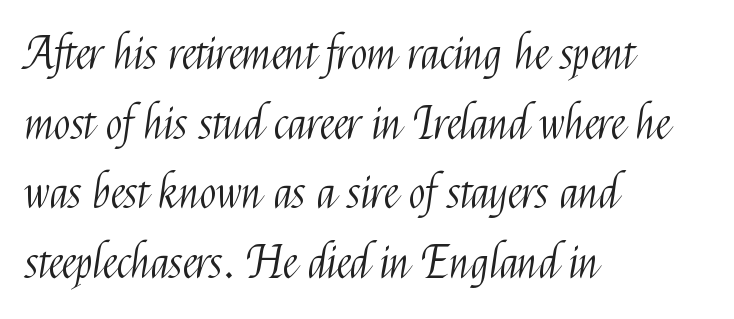
The lines are quadded left. Spacing verdict: proportional, widths tailored to each character. This sample keeps an unexceptional amount of space between lines. Weight class: somewhere from thin through regular. Unlike a traditional serif, this face leaves its strokes unadorned.
